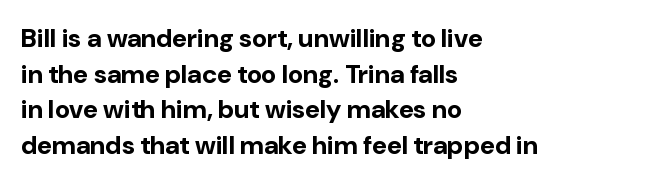
{"italic": "no", "bold": "yes", "underline": "no", "align": "left", "line_spacing": "normal", "line_spacing_ratio": 1.37, "letter_spacing": "normal", "letter_spacing_em": 0.0, "glyph_px": 26}
